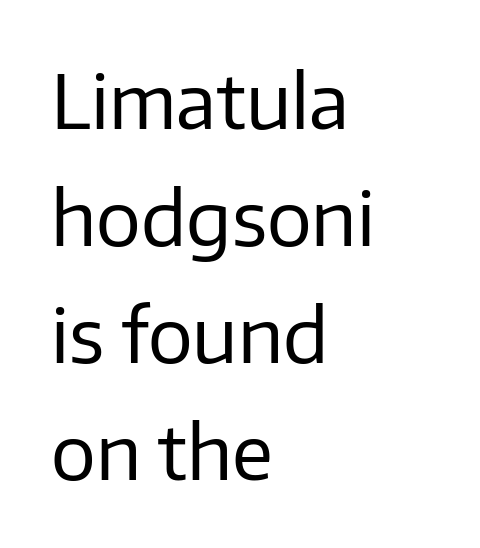
Q: Is the text bold? A: No.
Q: Is the text italic (slanted)? A: No, it is upright.
Q: Is the typeface a serif or a sans-serif typeface? A: Sans-serif.
Q: Is the text underlined? A: No.
Q: How is the paragraph aligned? A: Left-aligned.
Q: Is the spacing between letters normal or unusually wide? A: Normal.
Q: Is the spacing between lines tight, normal or loose? A: Normal.
Q: Width (condensed, normal, or wide)? A: Normal.
Q: Stroke contrast? A: Low.
Q: x-height? A: Medium.
Q: Monospaced? A: No.
